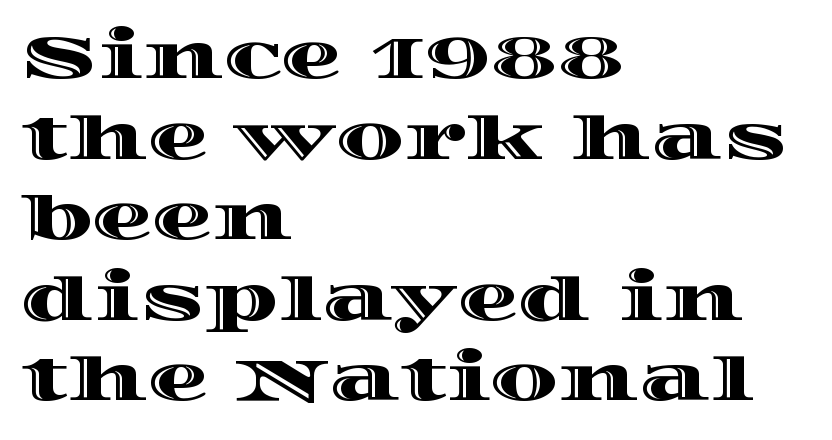
Glance below the letters and you will spot only blank space. Typeset ragged right — the left edge is the straight one. This sample keeps an unexceptional amount of space between lines. It's the straight-up-and-down kind of type. Glyph-to-glyph distance matches everyday printed text. You could not count columns in this text — the font is proportionally spaced.
